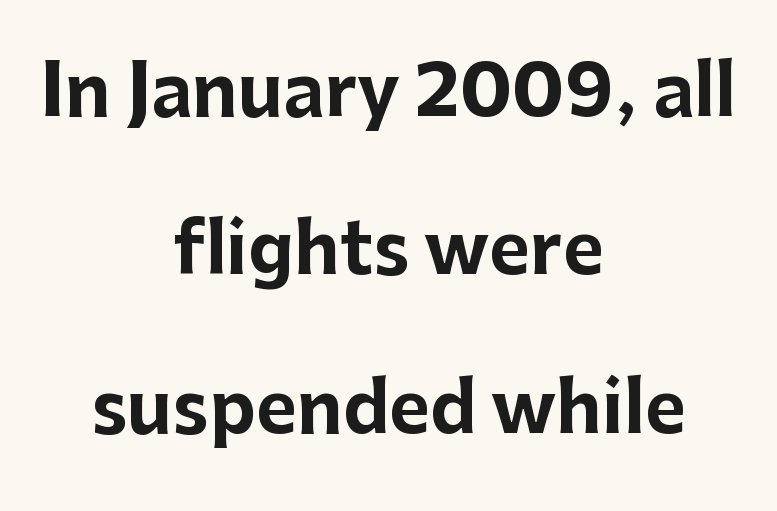
Q: Is the text bold? A: Yes.
Q: Is the text italic (slanted)? A: No, it is upright.
Q: Is the typeface a serif or a sans-serif typeface? A: Sans-serif.
Q: Is the text underlined? A: No.
Q: How is the paragraph aligned? A: Centered.
Q: Is the spacing between letters normal or unusually wide? A: Normal.
Q: Is the spacing between lines tight, normal or loose? A: Loose.
Q: Width (condensed, normal, or wide)? A: Normal.
Q: Stroke contrast? A: Low.
Q: x-height? A: Medium.
Q: Monospaced? A: No.
